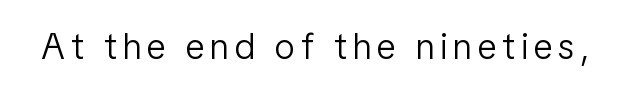
The image shows 36 px light, condensed sans-serif type, upright; set not underlined; low stroke contrast and a medium x-height.
